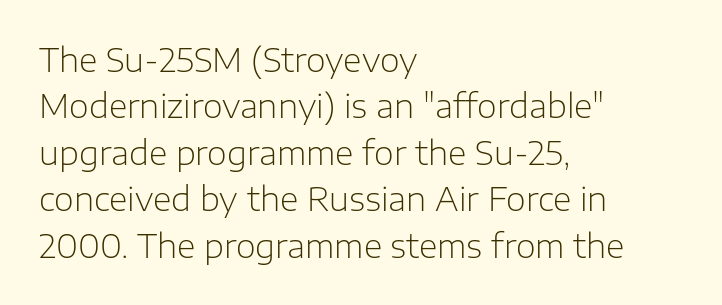
Vertical spacing — default. Each word holds together tightly as a unit, with standard inter-letter gaps. These lines are rendered in a variable-pitch font. Which margin do the lines hug? The left one — the right edge is uneven. Ink coverage per letter is moderate at most.
